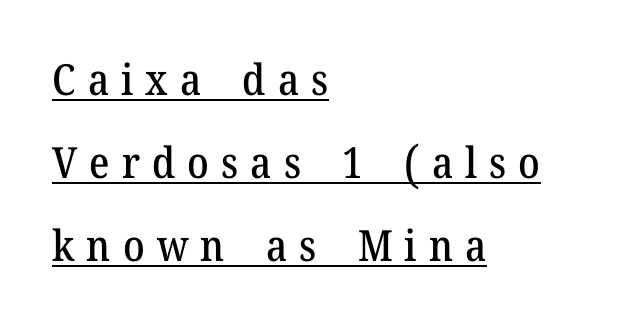
Students, observe the line beneath the letters — that is underlining. This sample has the flowing, uneven cadence of proportional lettering. Designer's note — italics off, roman on. The text block is weighted toward the left margin, trailing off unevenly rightward. Is there much room between lines? Yes — plenty of vertical air separates them. A typesetter would call this heavily tracked-out type.
